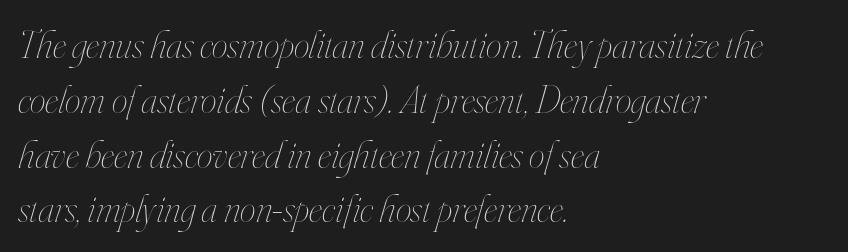
Q: Is the text bold? A: No.
Q: Is the text italic (slanted)? A: Yes, it leans right by about 16 degrees.
Q: Is the text underlined? A: No.
Q: How is the paragraph aligned? A: Left-aligned.
Q: Is the spacing between letters normal or unusually wide? A: Normal.
Q: Is the spacing between lines tight, normal or loose? A: Normal.
Q: Width (condensed, normal, or wide)? A: Condensed.
Q: Stroke contrast? A: High.
Q: x-height? A: Small.
Q: Monospaced? A: No.
